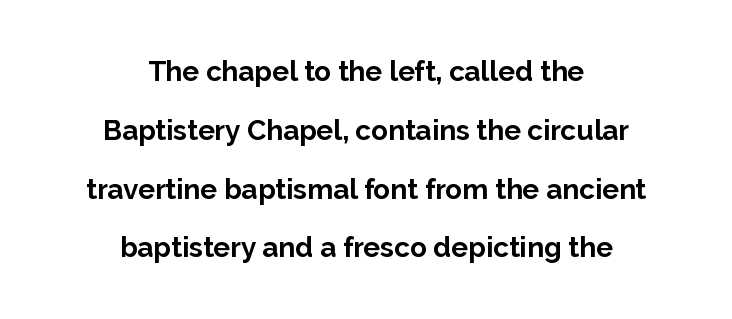
Q: Is the text bold? A: Yes.
Q: Is the text italic (slanted)? A: No, it is upright.
Q: Is the typeface a serif or a sans-serif typeface? A: Sans-serif.
Q: Is the text underlined? A: No.
Q: How is the paragraph aligned? A: Centered.
Q: Is the spacing between letters normal or unusually wide? A: Normal.
Q: Is the spacing between lines tight, normal or loose? A: Loose.
Q: Width (condensed, normal, or wide)? A: Normal.
Q: Stroke contrast? A: Low.
Q: x-height? A: Medium.
Q: Monospaced? A: No.
